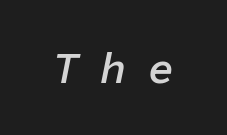
The image shows 44 px semibold type, italic (leaning right), monospaced; set unusually wide letter spacing (+0.48 em), not underlined; low stroke contrast and a medium x-height.
